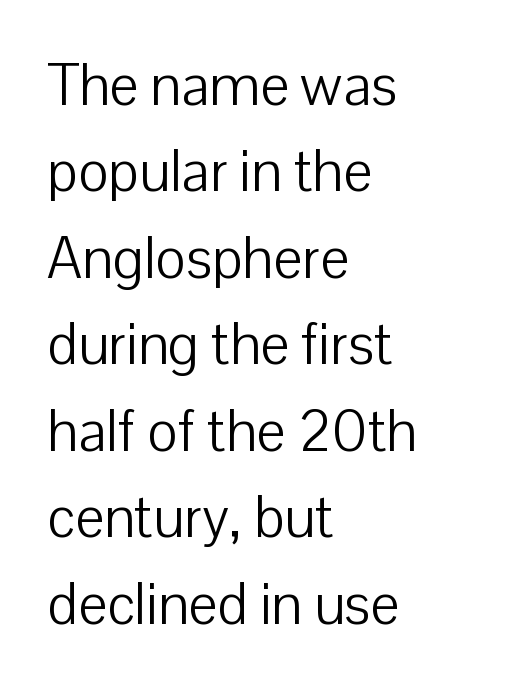
{"serif": "no", "italic": "no", "bold": "no", "weight": "light", "width": "normal", "stroke_contrast": "low", "x_height": "medium", "monospaced": "no", "underline": "no", "align": "left", "line_spacing": "normal", "line_spacing_ratio": 1.49, "letter_spacing": "normal", "letter_spacing_em": 0.0, "glyph_px": 58}
